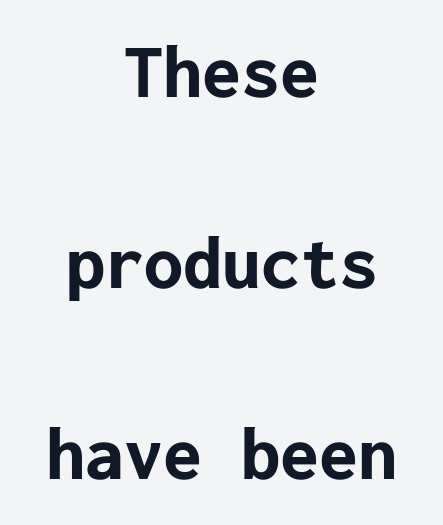
{"serif": "no", "italic": "no", "bold": "yes", "weight": "bold", "width": "normal", "stroke_contrast": "low", "x_height": "medium", "underline": "no", "align": "center", "line_spacing": "loose", "line_spacing_ratio": 2.45, "letter_spacing": "normal", "letter_spacing_em": 0.0, "glyph_px": 78}
